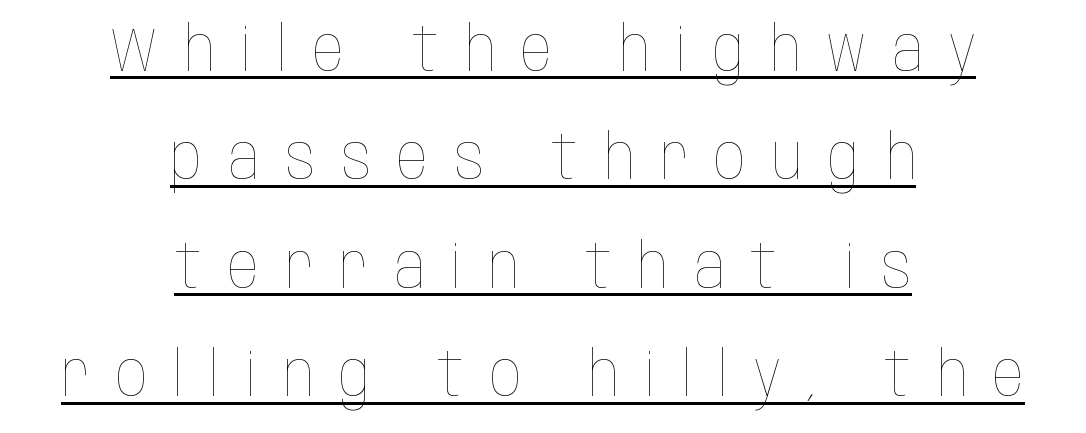
{"italic": "no", "bold": "no", "weight": "thin", "width": "condensed", "stroke_contrast": "low", "x_height": "large", "monospaced": "no", "underline": "yes", "align": "center", "line_spacing_ratio": 1.75, "letter_spacing": "wide", "letter_spacing_em": 0.42, "glyph_px": 62}
